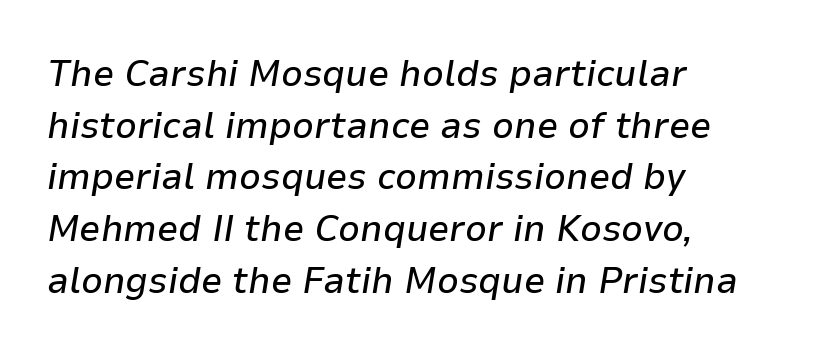
Words appear dense and cohesive because spacing is normal. The glyphs are unaccompanied by any horizontal stroke below them. Varying glyph widths throughout — classic text-font behaviour. The setting favours the left margin, as ordinary paragraphs usually do. Designer's note — italics engaged.
